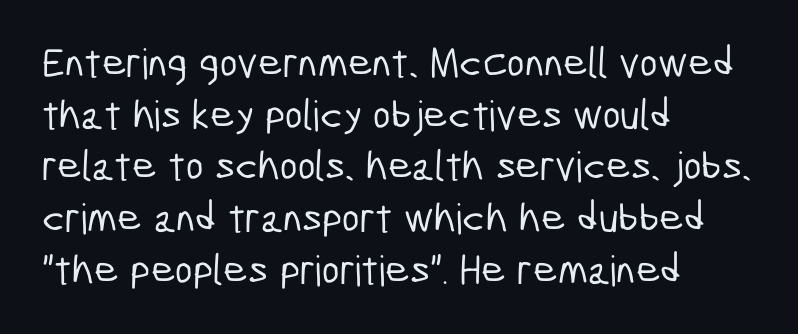
The image shows 42 px condensed sans-serif type; set left-aligned, line spacing 1.23x, normal letter spacing, not underlined; low stroke contrast and a medium x-height.
